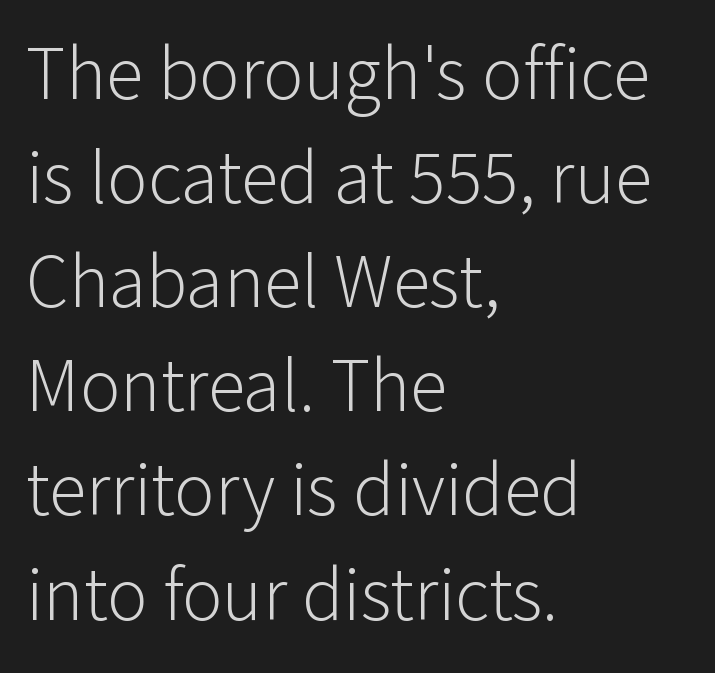
Only glyphs here, with clear space below each row. Think standard paragraph weight, or any step lighter than that. These lines are composed in type without serifs. Every row of glyphs begins at an identical x-position on the left.
